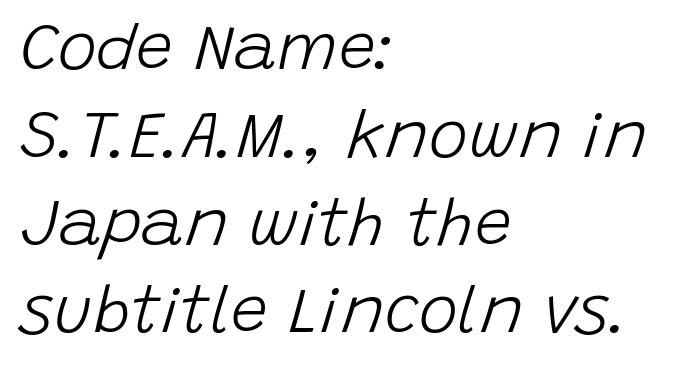
{"italic": "yes", "lean": "right", "slant_degrees": 15, "bold": "no", "weight": "light", "width": "normal", "stroke_contrast": "low", "x_height": "large", "monospaced": "no", "underline": "no", "align": "left", "line_spacing": "normal", "line_spacing_ratio": 1.33, "letter_spacing": "normal", "letter_spacing_em": 0.0, "glyph_px": 66}
